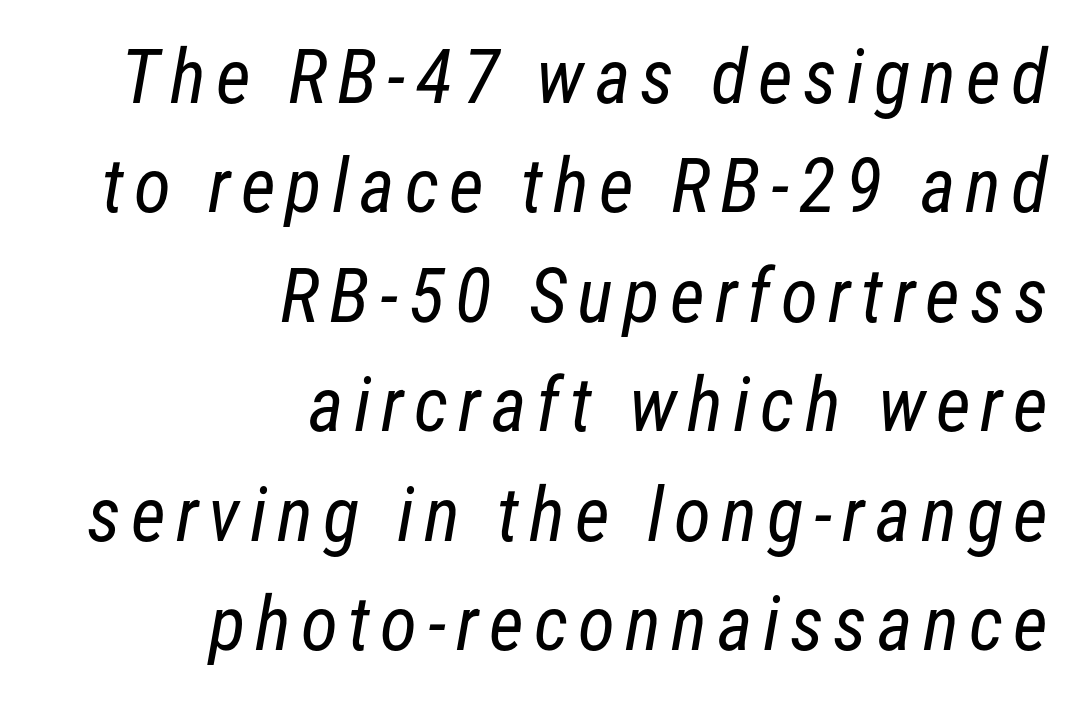
Q: Is the text bold? A: No.
Q: Is the typeface a serif or a sans-serif typeface? A: Sans-serif.
Q: Is the text underlined? A: No.
Q: How is the paragraph aligned? A: Right-aligned.
Q: Is the spacing between lines tight, normal or loose? A: Normal.
Q: Width (condensed, normal, or wide)? A: Condensed.
Q: Stroke contrast? A: Low.
Q: x-height? A: Medium.
Q: Monospaced? A: No.
